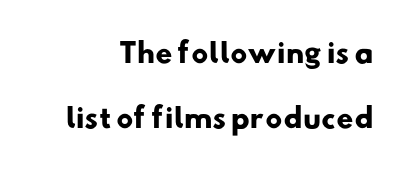
{"bold": "yes", "underline": "no", "align": "right", "line_spacing": "loose", "line_spacing_ratio": 2.39, "letter_spacing": "normal", "letter_spacing_em": 0.0, "glyph_px": 27}
